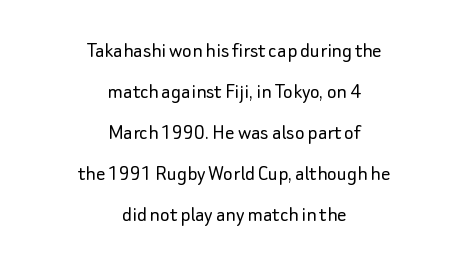
{"italic": "no", "bold": "no", "underline": "no", "align": "center", "line_spacing_ratio": 1.78, "letter_spacing": "normal", "letter_spacing_em": 0.0, "glyph_px": 23}
